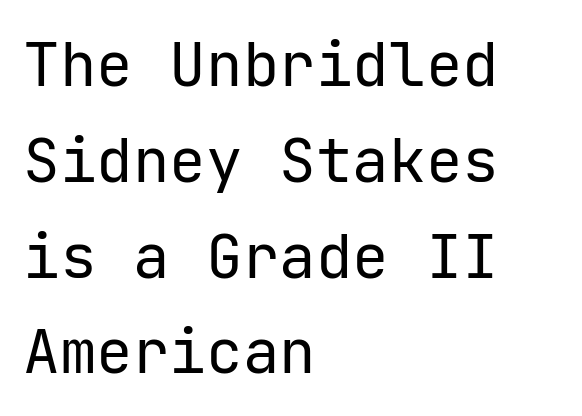
{"serif": "no", "italic": "no", "bold": "no", "weight": "regular", "width": "normal", "stroke_contrast": "low", "x_height": "medium", "underline": "no", "align": "left", "line_spacing": "normal", "line_spacing_ratio": 1.57, "letter_spacing": "normal", "letter_spacing_em": 0.0, "glyph_px": 61}
